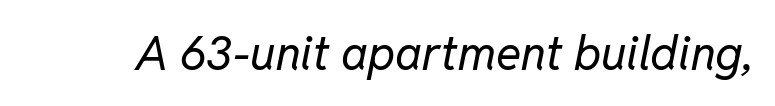
{"italic": "yes", "lean": "right", "slant_degrees": 11, "bold": "no", "weight": "regular", "width": "normal", "stroke_contrast": "low", "x_height": "medium", "monospaced": "no", "underline": "no", "letter_spacing": "normal", "letter_spacing_em": 0.0, "glyph_px": 47}
